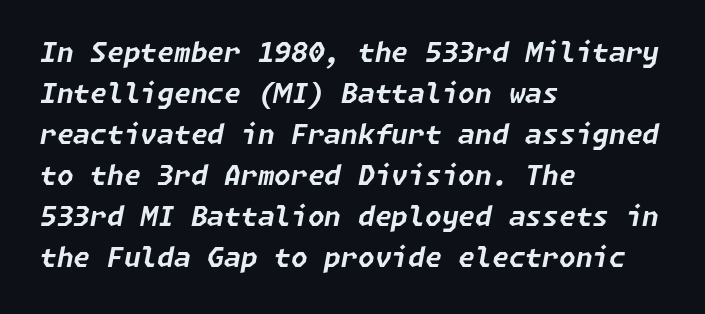
Q: Is the text bold? A: Yes.
Q: Is the text italic (slanted)? A: Yes, it leans right by about 11 degrees.
Q: Is the text underlined? A: No.
Q: How is the paragraph aligned? A: Left-aligned.
Q: Is the spacing between letters normal or unusually wide? A: Normal.
Q: Is the spacing between lines tight, normal or loose? A: Normal.
